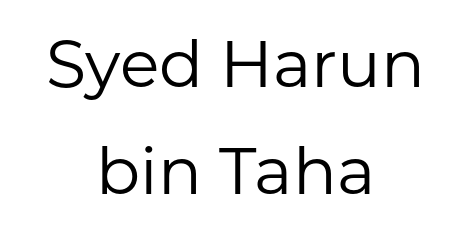
Q: Is the text bold? A: No.
Q: Is the text italic (slanted)? A: No, it is upright.
Q: Is the typeface a serif or a sans-serif typeface? A: Sans-serif.
Q: Is the text underlined? A: No.
Q: How is the paragraph aligned? A: Centered.
Q: Is the spacing between letters normal or unusually wide? A: Normal.
Q: Is the spacing between lines tight, normal or loose? A: Normal.
Q: Width (condensed, normal, or wide)? A: Normal.
Q: Stroke contrast? A: Low.
Q: x-height? A: Medium.
Q: Monospaced? A: No.
